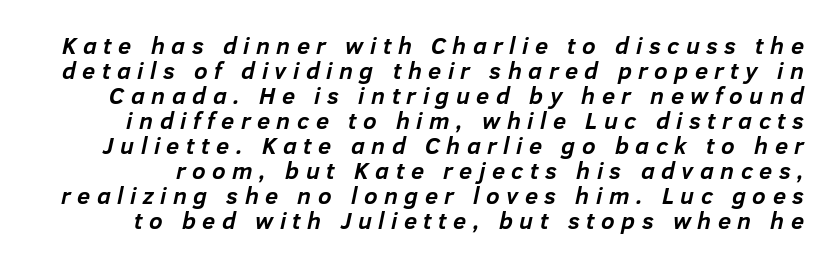
Q: Is the text bold? A: Yes.
Q: Is the text italic (slanted)? A: Yes, it leans right by about 12 degrees.
Q: Is the text underlined? A: No.
Q: Is the spacing between letters normal or unusually wide? A: Unusually wide.
Q: Is the spacing between lines tight, normal or loose? A: Tight.
